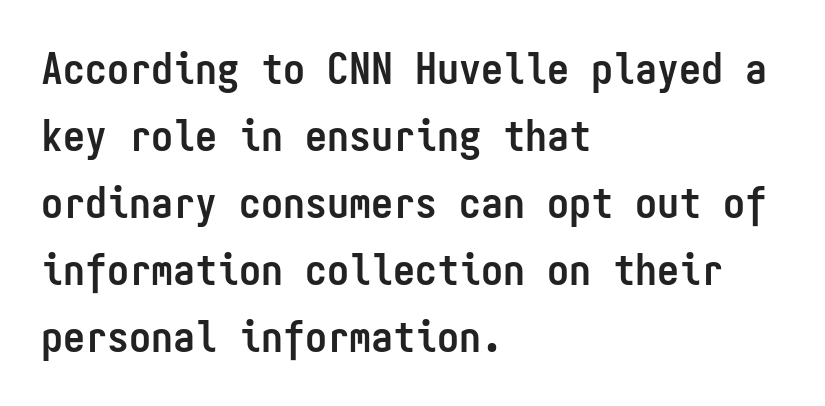
Q: Is the text bold? A: Yes.
Q: Is the text italic (slanted)? A: No, it is upright.
Q: Is the typeface a serif or a sans-serif typeface? A: Sans-serif.
Q: Is the text underlined? A: No.
Q: How is the paragraph aligned? A: Left-aligned.
Q: Is the spacing between letters normal or unusually wide? A: Normal.
Q: Is the spacing between lines tight, normal or loose? A: Normal.
Q: Width (condensed, normal, or wide)? A: Condensed.
Q: Stroke contrast? A: Low.
Q: x-height? A: Medium.
Q: Monospaced? A: Yes.
